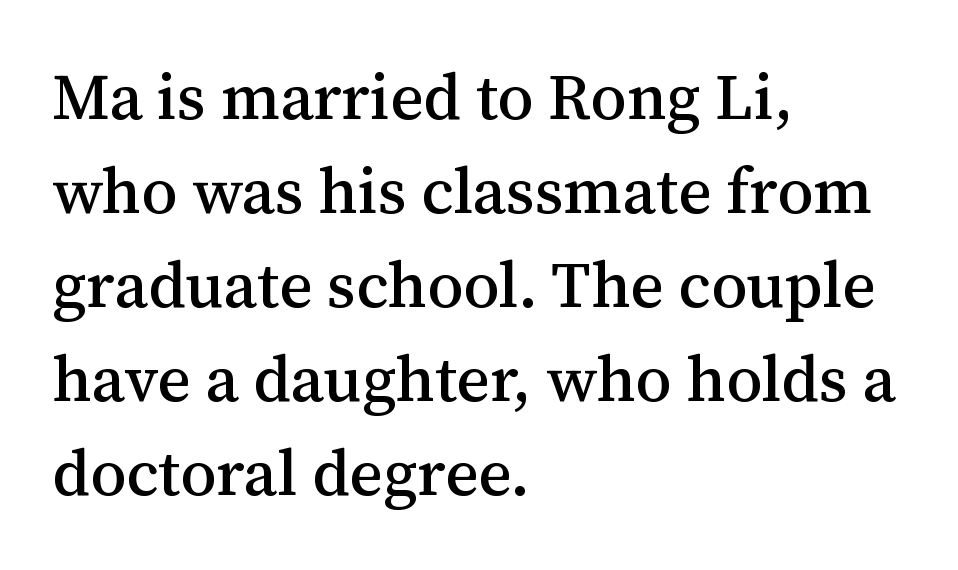
Q: Is the text italic (slanted)? A: No, it is upright.
Q: Is the typeface a serif or a sans-serif typeface? A: Serif.
Q: Is the text underlined? A: No.
Q: How is the paragraph aligned? A: Left-aligned.
Q: Is the spacing between letters normal or unusually wide? A: Normal.
Q: Is the spacing between lines tight, normal or loose? A: Normal.
Q: Width (condensed, normal, or wide)? A: Normal.
Q: Stroke contrast? A: Medium.
Q: x-height? A: Medium.
Q: Monospaced? A: No.
